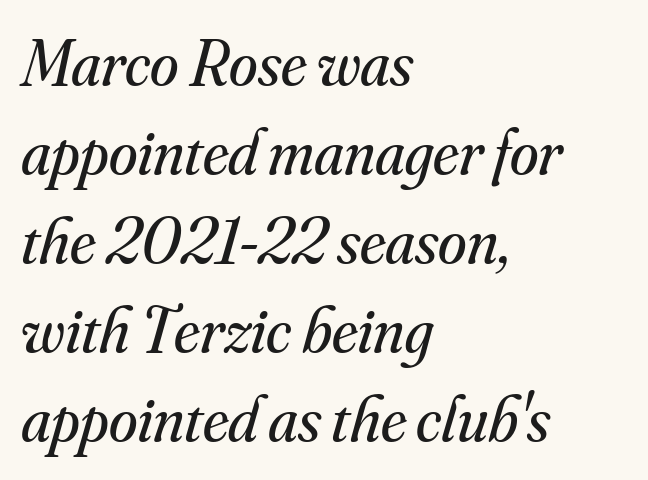
Q: Is the text bold? A: No.
Q: Is the text italic (slanted)? A: Yes, it leans right by about 16 degrees.
Q: Is the typeface a serif or a sans-serif typeface? A: Serif.
Q: Is the text underlined? A: No.
Q: How is the paragraph aligned? A: Left-aligned.
Q: Is the spacing between letters normal or unusually wide? A: Normal.
Q: Is the spacing between lines tight, normal or loose? A: Normal.
Q: Width (condensed, normal, or wide)? A: Normal.
Q: Stroke contrast? A: Medium.
Q: x-height? A: Small.
Q: Monospaced? A: No.
